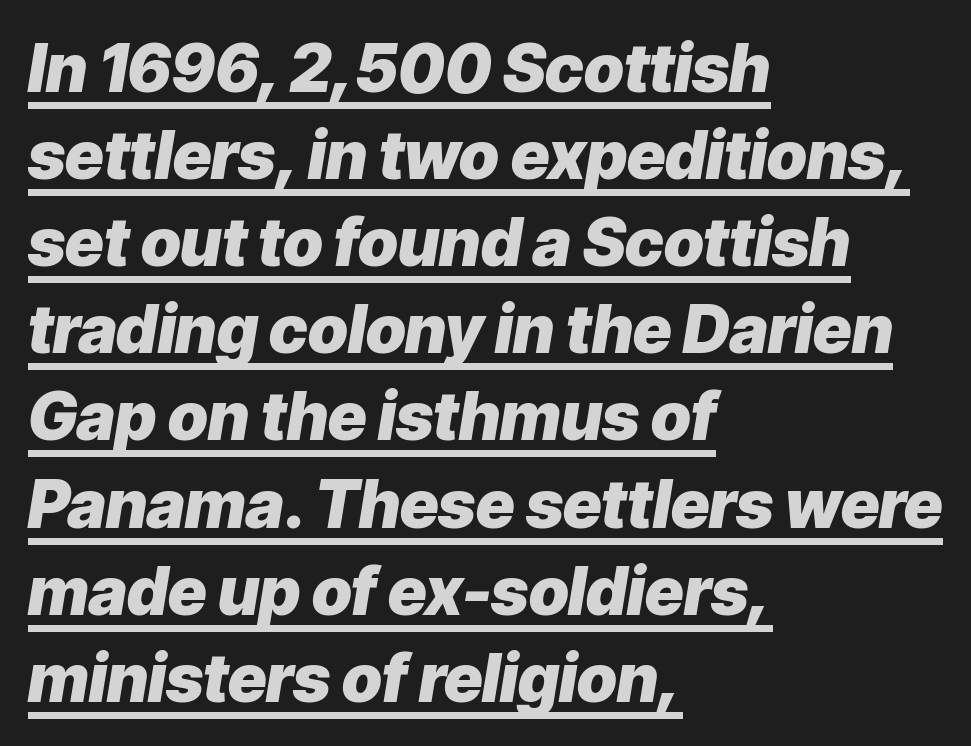
The image shows 66 px heavy type, italic (leaning right); set left-aligned, normal line spacing (1.32x), normal letter spacing, underlined; low stroke contrast and a medium x-height.
